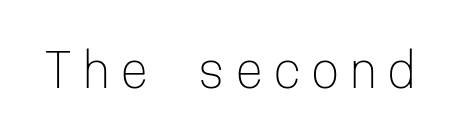
Each letter's strokes conclude bluntly, with no projecting serifs. Plain, unruled lines of type. Each stroke keeps to a modest, everyday thickness or less. Looks like terminal output: every glyph gets an equal slot.
